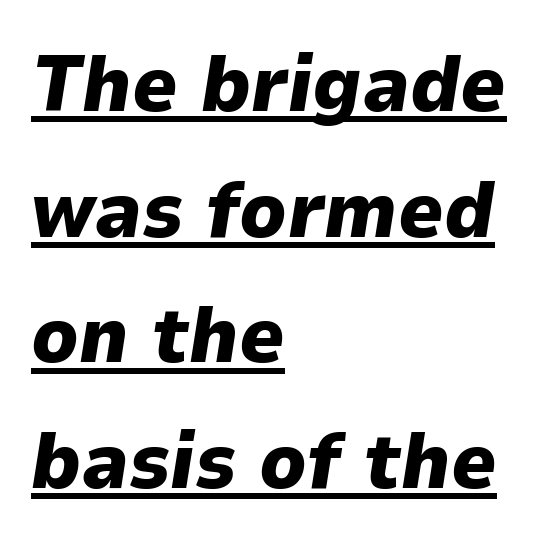
Q: Is the text bold? A: Yes.
Q: Is the text italic (slanted)? A: Yes, it leans right by about 9 degrees.
Q: Is the text underlined? A: Yes.
Q: How is the paragraph aligned? A: Left-aligned.
Q: Is the spacing between letters normal or unusually wide? A: Normal.
Q: Is the spacing between lines tight, normal or loose? A: Normal.
Q: Width (condensed, normal, or wide)? A: Normal.
Q: Stroke contrast? A: Low.
Q: x-height? A: Medium.
Q: Monospaced? A: No.
